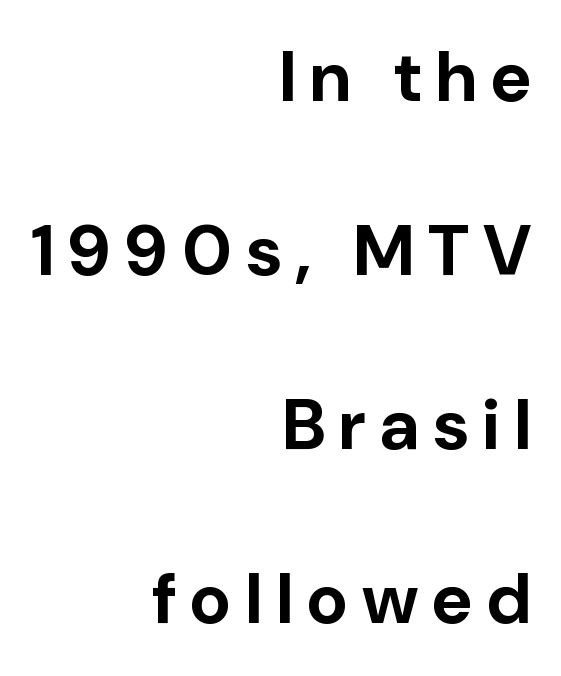
The image shows 71 px bold sans-serif type, upright; set right-aligned, loose line spacing (2.45x), unusually wide letter spacing (+0.2 em), not underlined; low stroke contrast and a medium x-height.
